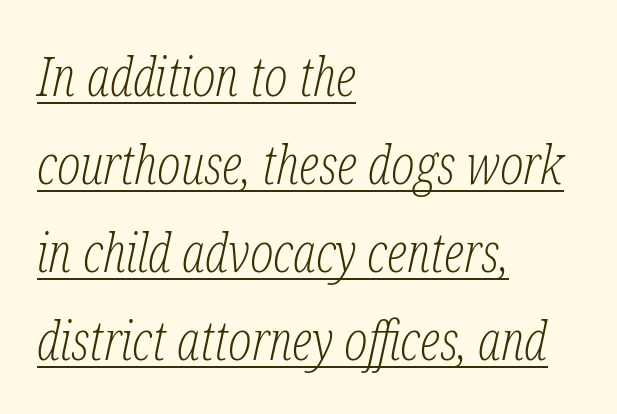
The image shows 55 px light, condensed serif type, italic (leaning right); set left-aligned, normal line spacing (1.6x), normal letter spacing, underlined; low stroke contrast and a medium x-height.
